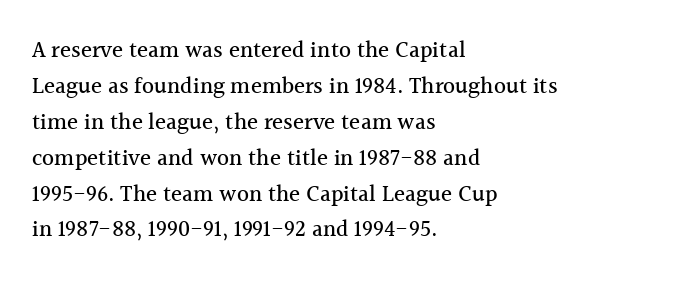
{"italic": "no", "underline": "no", "align": "left", "line_spacing": "normal", "line_spacing_ratio": 1.56, "letter_spacing": "normal", "letter_spacing_em": 0.0, "glyph_px": 23}
